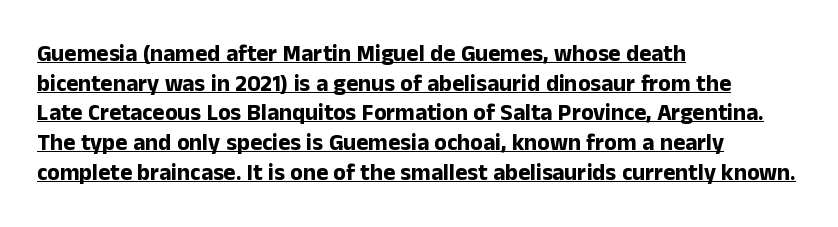
{"italic": "no", "bold": "yes", "underline": "yes", "align": "left", "line_spacing": "normal", "line_spacing_ratio": 1.29, "letter_spacing": "normal", "letter_spacing_em": 0.0, "glyph_px": 23}
